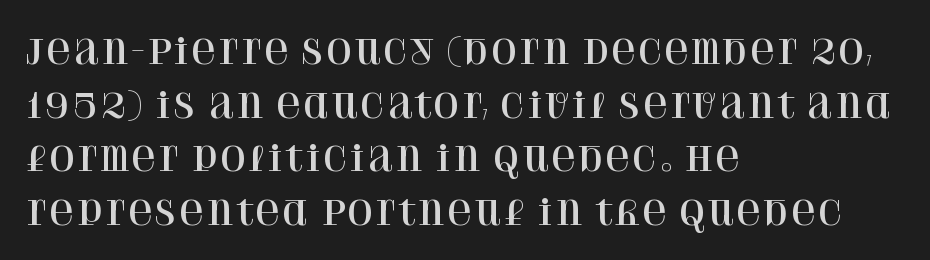
The lines sit at an ordinary, default distance from one another. This sample uses an upright cut, with every glyph sitting square on the baseline. In terms of letterspacing, this is plain default setting. Descenders are the only things crossing below the line. The typesetter chose a ragged-right arrangement here.
